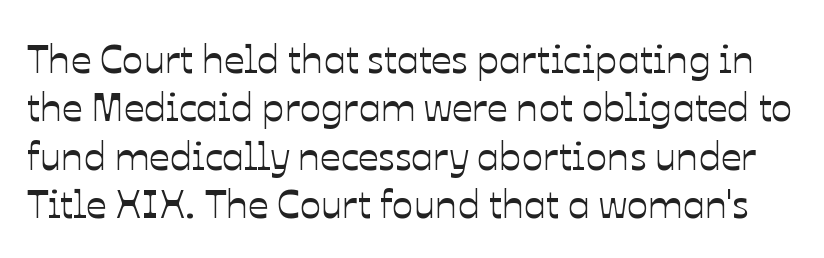
A bare baseline throughout the passage. Think of a printed novel: that variable character pitch is what you see here. Every stem runs plumb, perpendicular to the baseline. Observe the ordinary spacing: letters are neighbours, not strangers.
